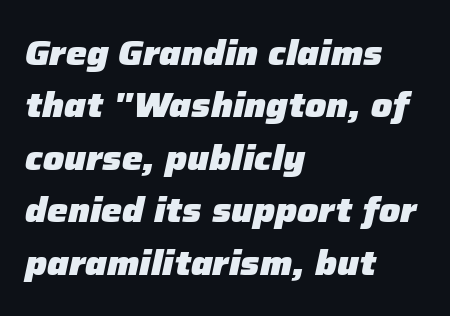
Q: Is the text bold? A: Yes.
Q: Is the text italic (slanted)? A: Yes, it leans right by about 12 degrees.
Q: Is the text underlined? A: No.
Q: How is the paragraph aligned? A: Left-aligned.
Q: Is the spacing between letters normal or unusually wide? A: Normal.
Q: Is the spacing between lines tight, normal or loose? A: Normal.
Q: Width (condensed, normal, or wide)? A: Normal.
Q: Stroke contrast? A: Low.
Q: x-height? A: Medium.
Q: Monospaced? A: No.
